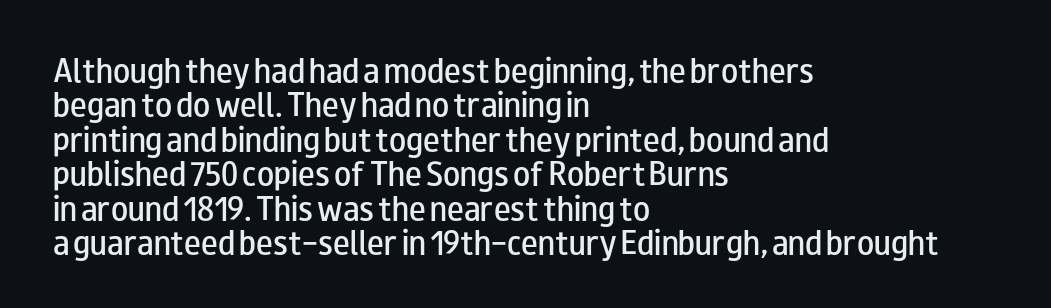
The image shows 28 px semibold, wide sans-serif type, upright; set left-aligned, line spacing 1.23x, normal letter spacing, not underlined; low stroke contrast and a small x-height.
